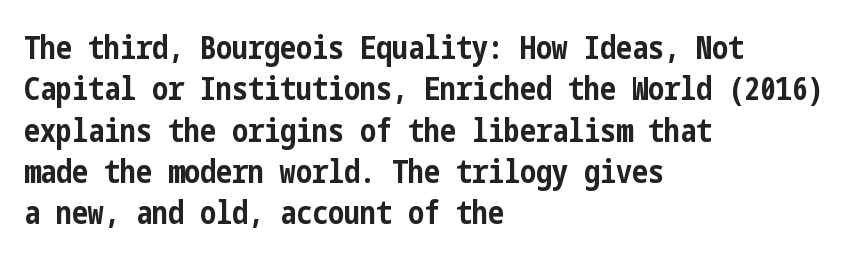
The image shows 32 px bold, condensed sans-serif type, upright; set left-aligned, normal line spacing (1.29x), normal letter spacing, not underlined; low stroke contrast and a medium x-height.
